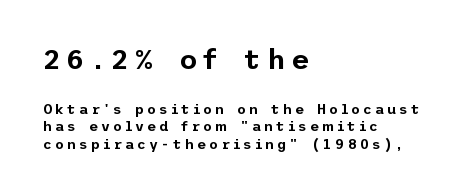
{"serif": "no", "italic": "no", "width": "normal", "stroke_contrast": "low", "x_height": "medium", "underline": "no", "align": "left", "line_spacing": "normal", "line_spacing_ratio": 1.26, "letter_spacing": "wide", "letter_spacing_em": 0.21, "larger_block": "first", "size_ratio": 2.0, "glyph_px": 28}
